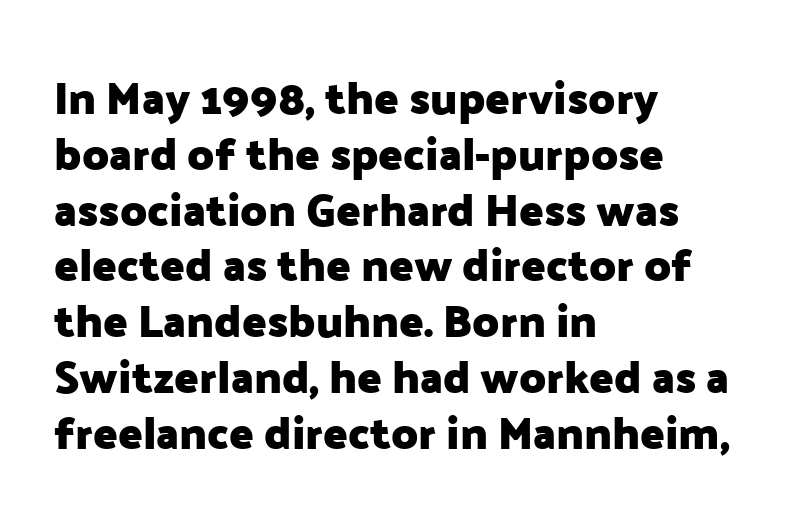
Strokes here are thick enough to call this a true bold. The typography opts for an upright posture over an oblique one. Is this a fixed-width face? No — the glyphs have proportional, varying widths. The space directly below the letters is spotless. Casual observation: everything's shoved over to the left. These lines are composed in type without serifs.
